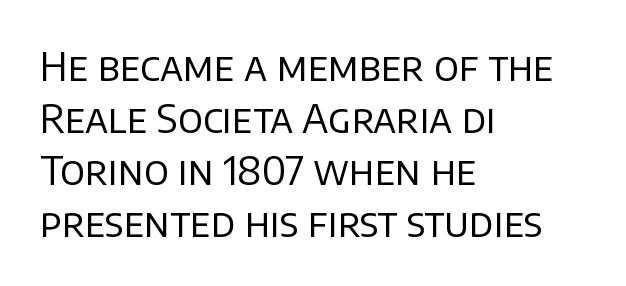
Reading down the column, the eye jumps a familiar distance to each next line. Students, note that the glyphs here touch the page at normal intervals. The face used here is proportionally spaced, like ordinary book or web type. Visually the block forms a straight wall on the left and a jagged coastline on the right. Characters remain perfectly vertical along every line.
